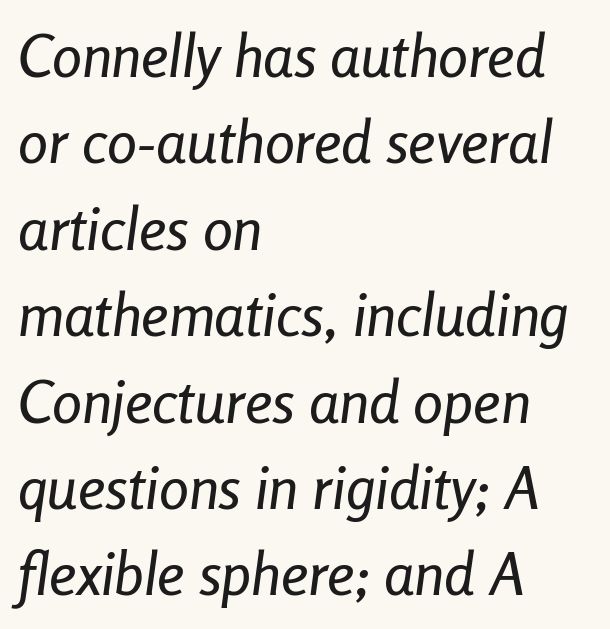
The image shows 60 px condensed type, italic (leaning right); set left-aligned, normal line spacing (1.44x), normal letter spacing, not underlined; low stroke contrast and a medium x-height.
